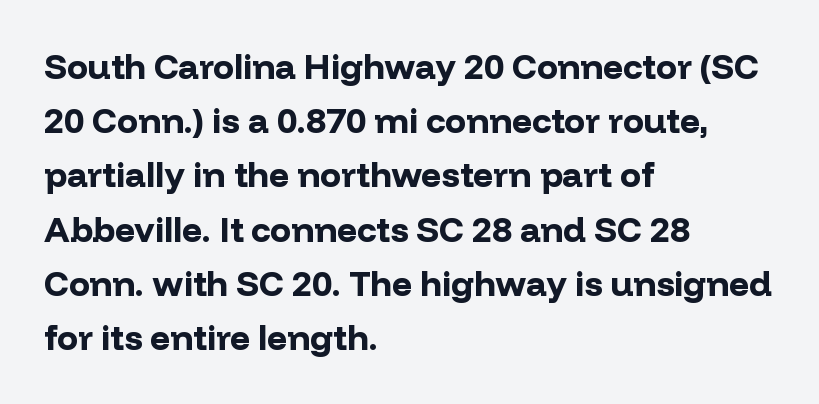
{"serif": "no", "italic": "no", "bold": "yes", "weight": "bold", "width": "normal", "stroke_contrast": "low", "x_height": "medium", "monospaced": "no", "underline": "no", "align": "left", "line_spacing": "normal", "line_spacing_ratio": 1.55, "letter_spacing": "normal", "letter_spacing_em": 0.0, "glyph_px": 35}
